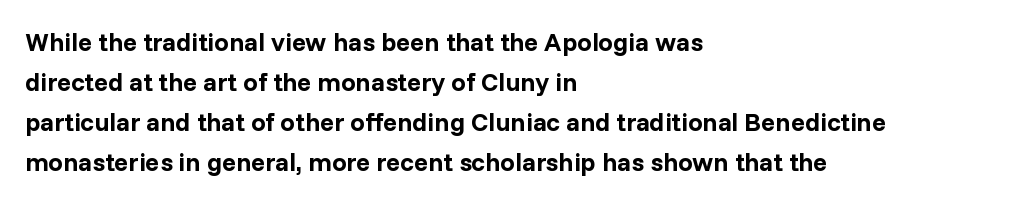
{"italic": "no", "bold": "yes", "underline": "no", "align": "left", "line_spacing": "normal", "line_spacing_ratio": 1.54, "letter_spacing": "normal", "letter_spacing_em": 0.0, "glyph_px": 26}
